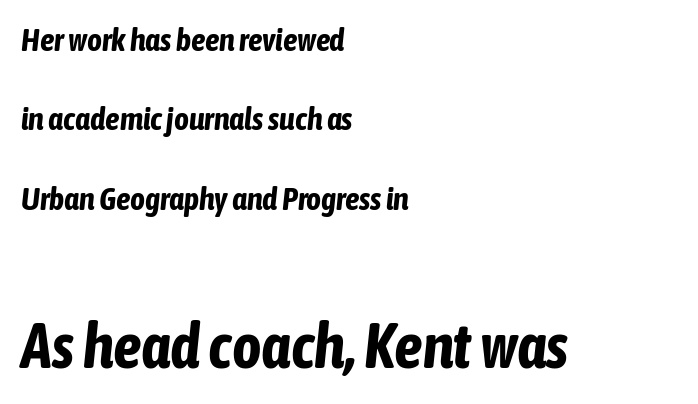
The image shows 63 px bold, condensed type, italic (leaning right); set left-aligned, loose line spacing (2.48x), normal letter spacing, not underlined; the second (bottom) block is 1.97x larger; low stroke contrast and a medium x-height.
